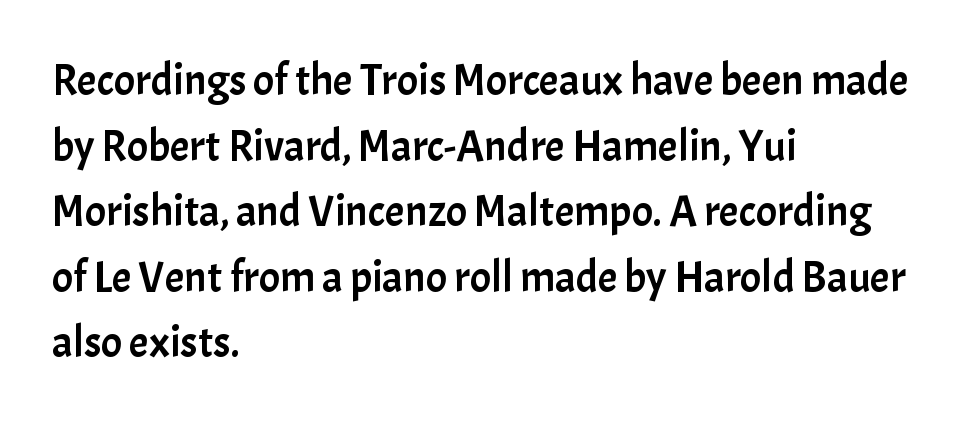
The image shows 44 px sans-serif type, upright; set left-aligned, normal line spacing (1.49x), normal letter spacing, not underlined; low stroke contrast and a medium x-height.
